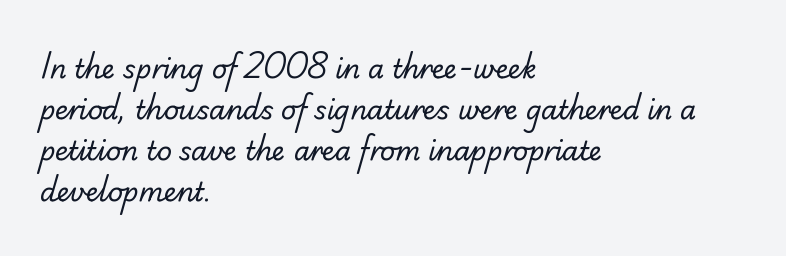
{"bold": "no", "underline": "no", "align": "left", "line_spacing": "normal", "line_spacing_ratio": 1.58, "letter_spacing": "normal", "letter_spacing_em": 0.0, "glyph_px": 26}
